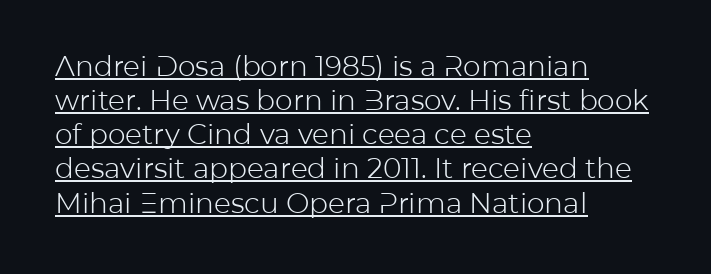
The image shows 28 px light sans-serif type, upright; set left-aligned, line spacing 1.22x, normal letter spacing, underlined; low stroke contrast and a medium x-height.
